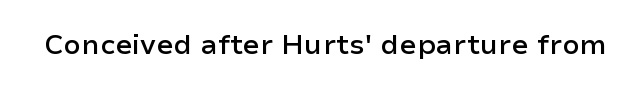
{"serif": "no", "italic": "no", "bold": "semi", "weight": "semibold", "width": "normal", "stroke_contrast": "low", "x_height": "medium", "monospaced": "no", "underline": "no", "letter_spacing": "normal", "letter_spacing_em": 0.0, "glyph_px": 28}
